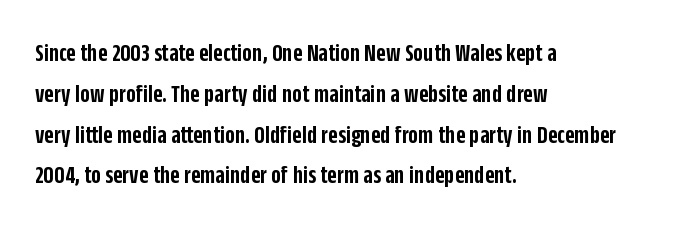
{"italic": "no", "bold": "semi", "underline": "no", "align": "left", "line_spacing": "normal", "line_spacing_ratio": 1.57, "letter_spacing": "normal", "letter_spacing_em": 0.0, "glyph_px": 26}
